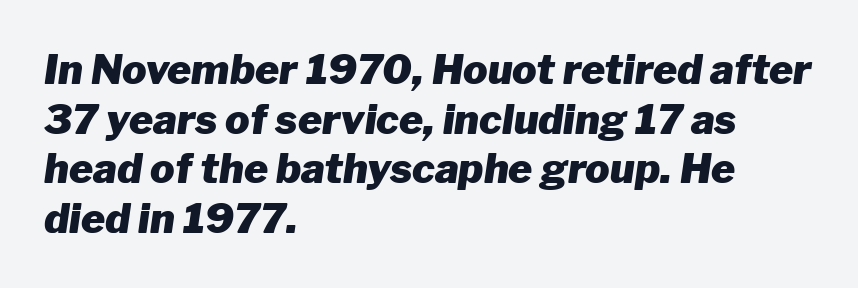
Caption: standard tracking, unaltered. Underline: absent. Italic: yes, the glyphs are oblique. Looks like regular typesetting: each glyph gets only the width it needs. Weight check: bold — yes, fully. Teacher's note: observe the even left margin — that is flush-left alignment.
